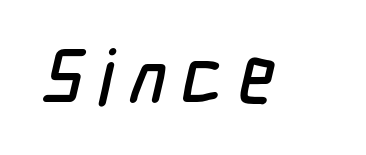
The image shows 76 px condensed sans-serif type; set unusually wide letter spacing (+0.2 em), not underlined; low stroke contrast and a medium x-height.
